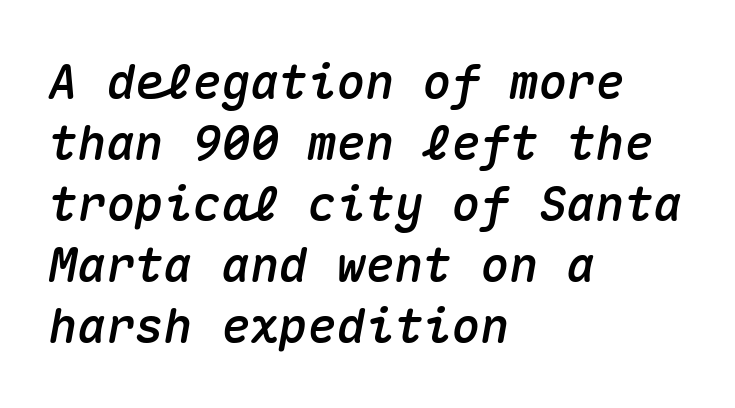
{"italic": "yes", "lean": "right", "slant_degrees": 10, "width": "normal", "stroke_contrast": "medium", "x_height": "medium", "monospaced": "yes", "underline": "no", "align": "left", "line_spacing": "normal", "line_spacing_ratio": 1.27, "letter_spacing": "normal", "letter_spacing_em": 0.0, "glyph_px": 48}
